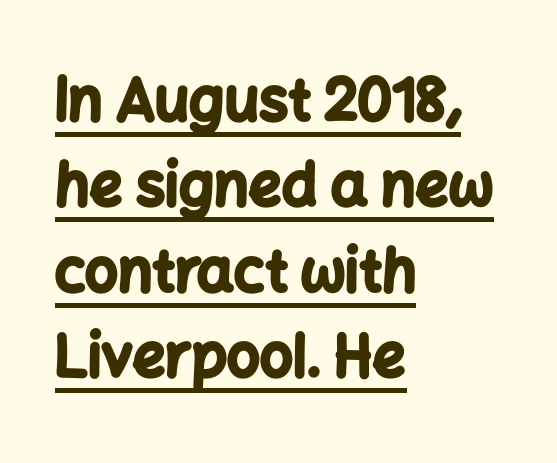
{"serif": "no", "italic": "no", "bold": "yes", "weight": "bold", "width": "normal", "stroke_contrast": "low", "x_height": "medium", "monospaced": "no", "underline": "yes", "align": "left", "line_spacing": "normal", "line_spacing_ratio": 1.47, "letter_spacing": "normal", "letter_spacing_em": 0.0, "glyph_px": 58}
